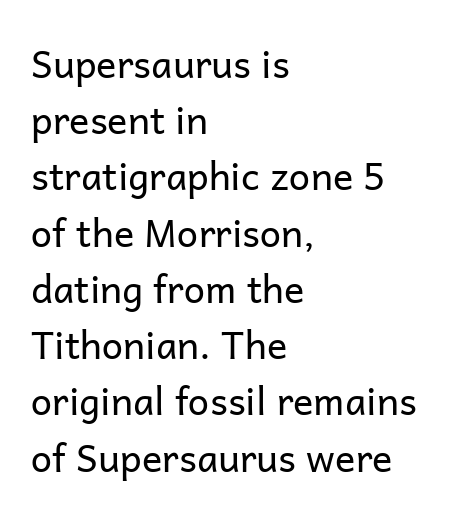
The image shows 38 px regular-weight sans-serif type, upright; set left-aligned, normal line spacing (1.48x), normal letter spacing, not underlined; low stroke contrast and a medium x-height.
